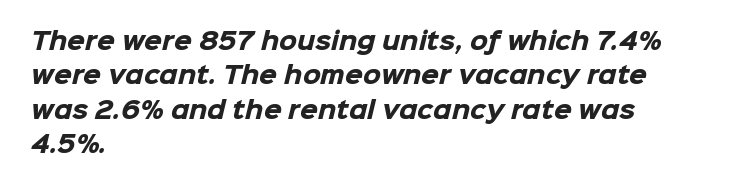
Q: Is the text bold? A: Yes.
Q: Is the text underlined? A: No.
Q: How is the paragraph aligned? A: Left-aligned.
Q: Is the spacing between letters normal or unusually wide? A: Normal.
Q: Is the spacing between lines tight, normal or loose? A: Normal.
